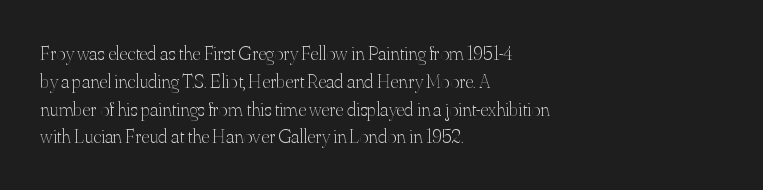
Q: Is the text bold? A: No.
Q: Is the text italic (slanted)? A: No, it is upright.
Q: Is the text underlined? A: No.
Q: How is the paragraph aligned? A: Left-aligned.
Q: Is the spacing between letters normal or unusually wide? A: Normal.
Q: Is the spacing between lines tight, normal or loose? A: Normal.
